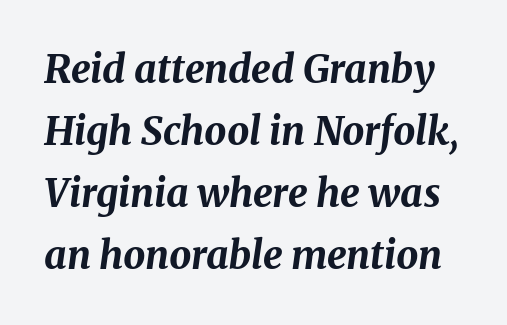
Q: Is the text bold? A: Yes.
Q: Is the text italic (slanted)? A: Yes, it leans right by about 8 degrees.
Q: Is the text underlined? A: No.
Q: Is the spacing between letters normal or unusually wide? A: Normal.
Q: Is the spacing between lines tight, normal or loose? A: Normal.
Q: Width (condensed, normal, or wide)? A: Normal.
Q: Stroke contrast? A: Medium.
Q: x-height? A: Medium.
Q: Monospaced? A: No.
